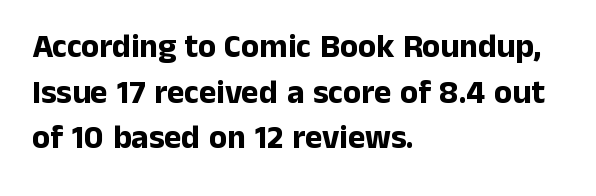
{"serif": "no", "italic": "no", "bold": "yes", "weight": "bold", "width": "normal", "stroke_contrast": "low", "x_height": "medium", "monospaced": "no", "underline": "no", "align": "left", "line_spacing": "normal", "line_spacing_ratio": 1.38, "letter_spacing": "normal", "letter_spacing_em": 0.0, "glyph_px": 33}
